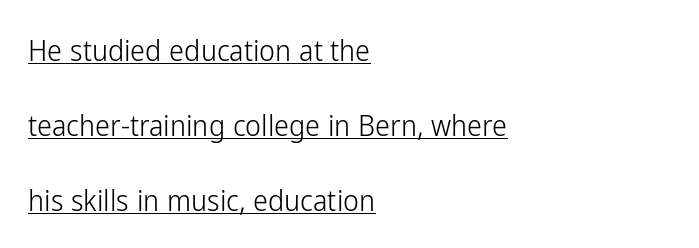
Q: Is the text bold? A: No.
Q: Is the text italic (slanted)? A: No, it is upright.
Q: Is the typeface a serif or a sans-serif typeface? A: Sans-serif.
Q: Is the text underlined? A: Yes.
Q: How is the paragraph aligned? A: Left-aligned.
Q: Is the spacing between letters normal or unusually wide? A: Normal.
Q: Is the spacing between lines tight, normal or loose? A: Loose.
Q: Width (condensed, normal, or wide)? A: Condensed.
Q: Stroke contrast? A: Low.
Q: x-height? A: Medium.
Q: Monospaced? A: No.
